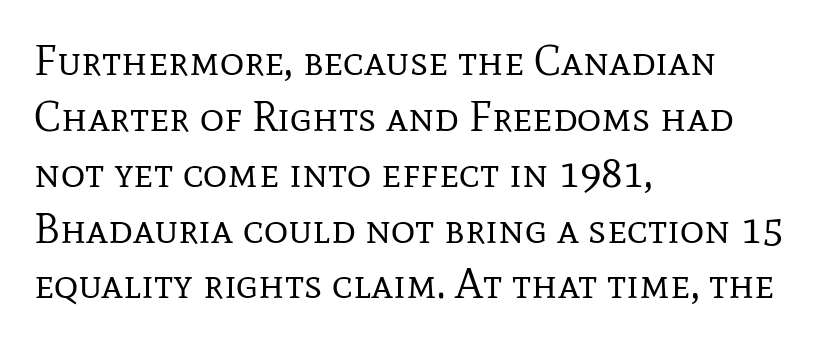
The image shows 42 px regular-weight serif type, upright; set left-aligned, normal line spacing (1.33x), normal letter spacing, not underlined; low stroke contrast and a medium x-height.
